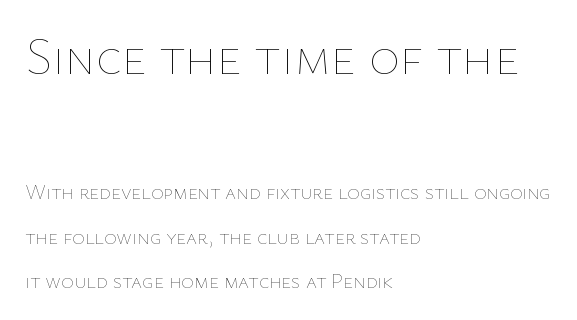
The image shows 53 px thin type, upright; set left-aligned, loose line spacing (2.11x), normal letter spacing, not underlined; the first (top) block is 2.52x larger; low stroke contrast and a medium x-height.
